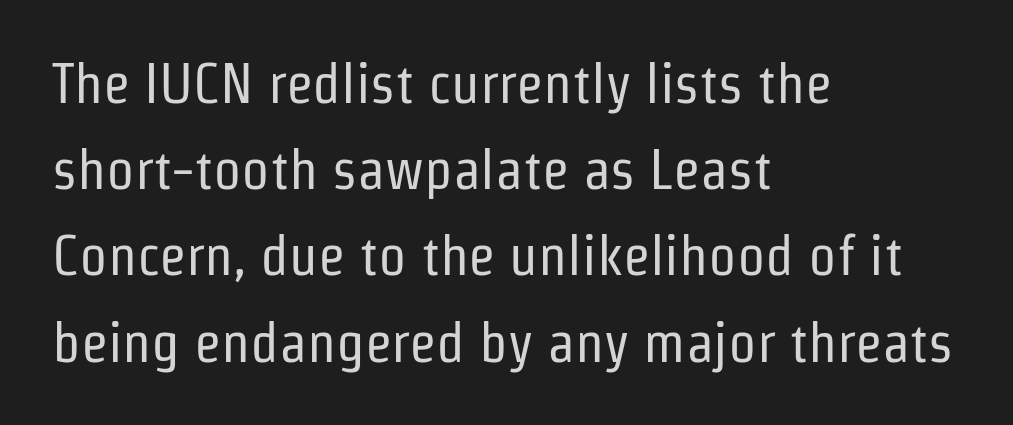
The image shows 56 px regular-weight, condensed sans-serif type, upright; set left-aligned, normal line spacing (1.54x), normal letter spacing, not underlined; low stroke contrast and a medium x-height.
